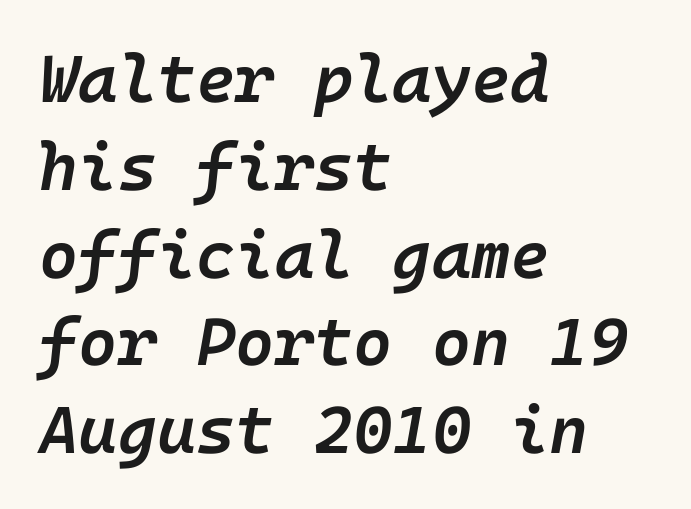
Horizontal bands of white between lines are of average thickness. Summary of weight: moderately heavy, a semibold. The area under the type is left untouched. The tracking reads as untouched default to a designer's eye. Reading down the block, your eye returns to a fixed left position each line.
